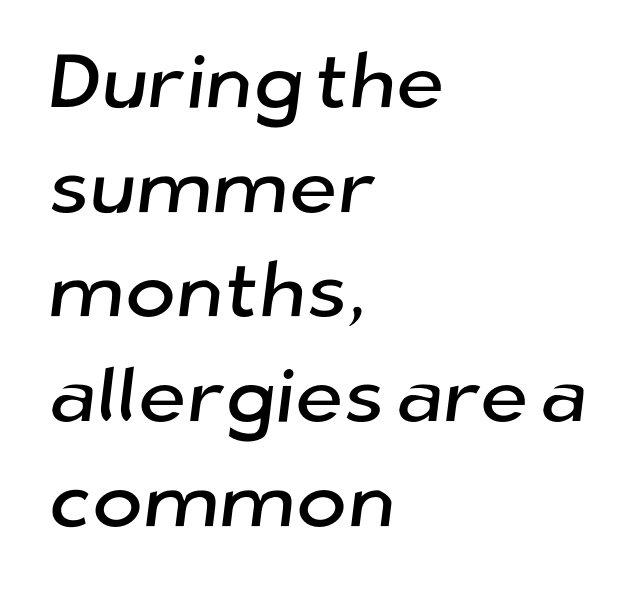
Underline: absent. Inter-character spacing is left at the font's built-in metrics. The rendering anchors every line to the left-hand side. Note the varied advance widths — an 'i' is clearly narrower than an 'm'. To sum up the face: it is a sans, with no serifs.
